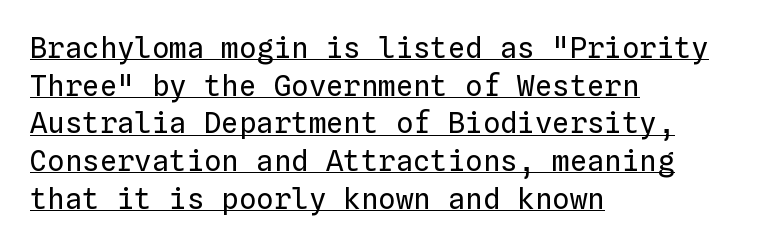
{"italic": "no", "bold": "no", "weight": "regular", "width": "normal", "stroke_contrast": "low", "x_height": "medium", "monospaced": "yes", "underline": "yes", "align": "left", "line_spacing": "normal", "line_spacing_ratio": 1.3, "letter_spacing": "normal", "letter_spacing_em": 0.0, "glyph_px": 29}
